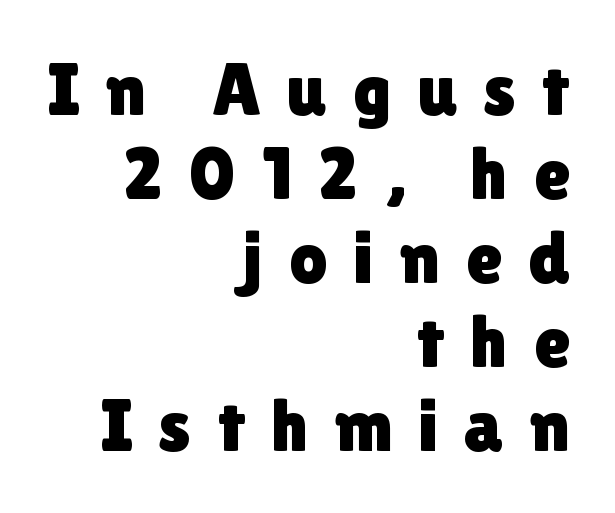
Q: Is the text italic (slanted)? A: No, it is upright.
Q: Is the typeface a serif or a sans-serif typeface? A: Sans-serif.
Q: Is the text underlined? A: No.
Q: How is the paragraph aligned? A: Right-aligned.
Q: Is the spacing between letters normal or unusually wide? A: Unusually wide.
Q: Is the spacing between lines tight, normal or loose? A: Tight.
Q: Width (condensed, normal, or wide)? A: Normal.
Q: x-height? A: Medium.
Q: Monospaced? A: No.
